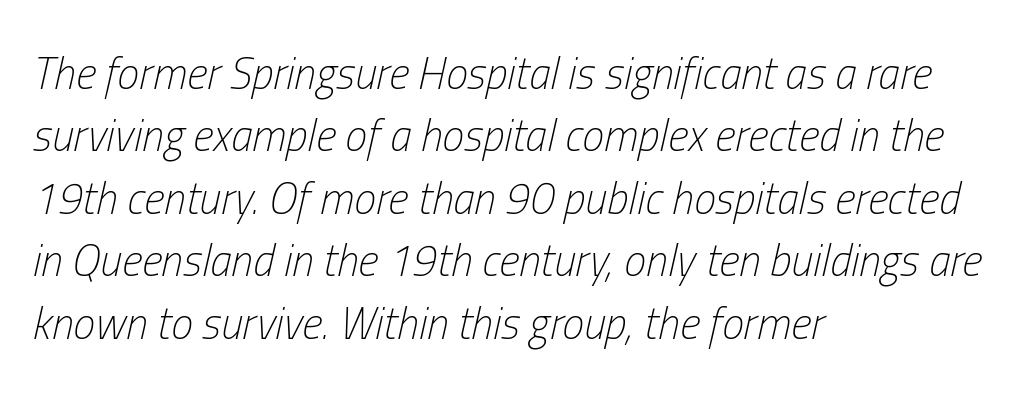
{"italic": "yes", "lean": "right", "slant_degrees": 13, "bold": "no", "weight": "light", "width": "condensed", "stroke_contrast": "low", "x_height": "medium", "monospaced": "no", "underline": "no", "align": "left", "line_spacing": "normal", "line_spacing_ratio": 1.42, "letter_spacing": "normal", "letter_spacing_em": 0.0, "glyph_px": 44}
